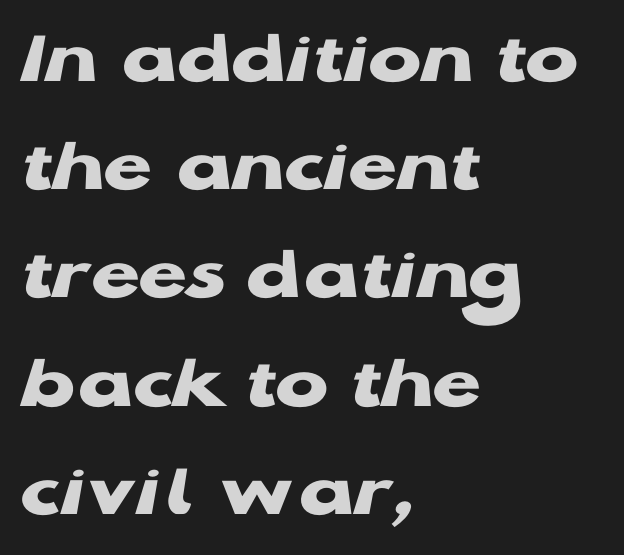
Each glyph is drawn with heavy, bold strokes. It's the straight-up-and-down kind of type. The rendering uses a moderate line-height, typical for paragraphs. The rendering anchors every line to the left-hand side.
